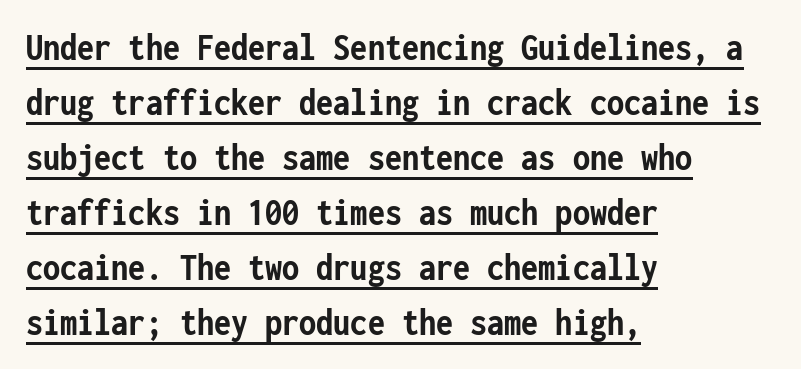
Q: Is the text bold? A: Yes.
Q: Is the text italic (slanted)? A: No, it is upright.
Q: Is the typeface a serif or a sans-serif typeface? A: Sans-serif.
Q: Is the text underlined? A: Yes.
Q: How is the paragraph aligned? A: Left-aligned.
Q: Is the spacing between letters normal or unusually wide? A: Normal.
Q: Is the spacing between lines tight, normal or loose? A: Normal.
Q: Width (condensed, normal, or wide)? A: Condensed.
Q: Stroke contrast? A: Low.
Q: x-height? A: Medium.
Q: Monospaced? A: Yes.
